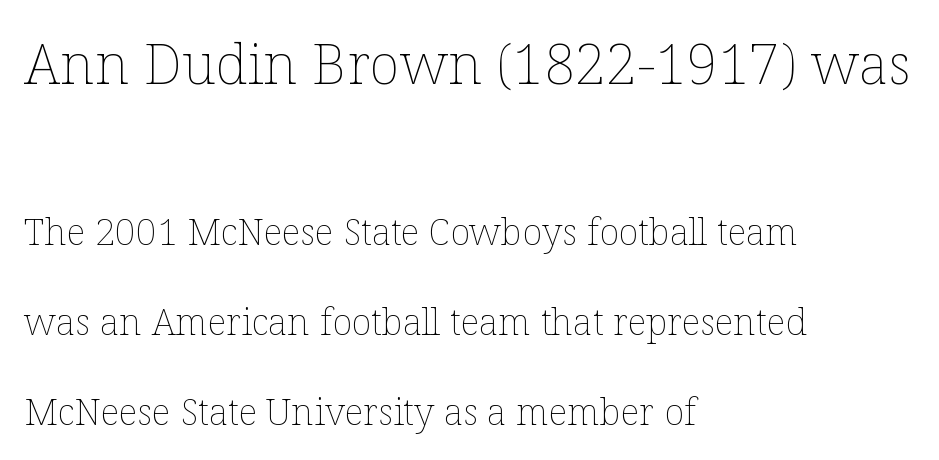
The image shows 56 px thin type, upright; set left-aligned, loose line spacing (2.43x), normal letter spacing, not underlined; the first (top) block is 1.51x larger; low stroke contrast and a medium x-height.
